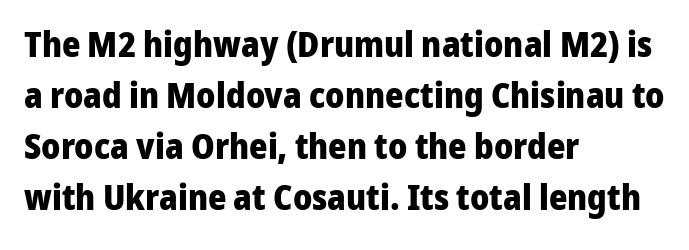
Q: Is the text bold? A: Yes.
Q: Is the text italic (slanted)? A: No, it is upright.
Q: Is the typeface a serif or a sans-serif typeface? A: Sans-serif.
Q: Is the text underlined? A: No.
Q: How is the paragraph aligned? A: Left-aligned.
Q: Is the spacing between letters normal or unusually wide? A: Normal.
Q: Is the spacing between lines tight, normal or loose? A: Normal.
Q: Width (condensed, normal, or wide)? A: Normal.
Q: Stroke contrast? A: Low.
Q: x-height? A: Medium.
Q: Monospaced? A: No.
